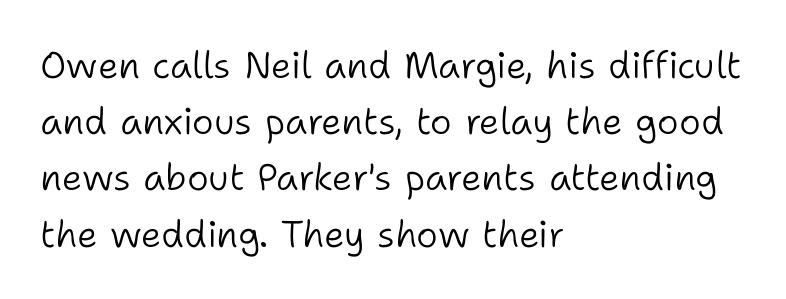
The image shows 37 px light sans-serif type, upright; set left-aligned, normal line spacing (1.52x), normal letter spacing, not underlined; low stroke contrast and a medium x-height.
